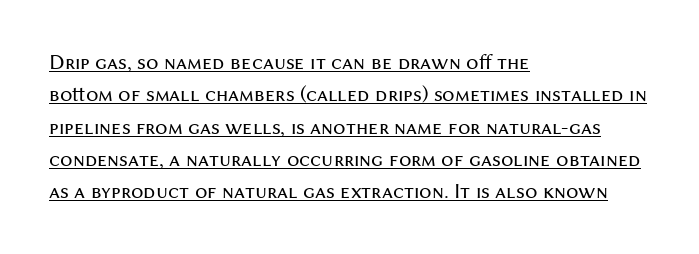
Q: Is the text bold? A: No.
Q: Is the text italic (slanted)? A: No, it is upright.
Q: Is the text underlined? A: Yes.
Q: How is the paragraph aligned? A: Left-aligned.
Q: Is the spacing between letters normal or unusually wide? A: Normal.
Q: Is the spacing between lines tight, normal or loose? A: Normal.
